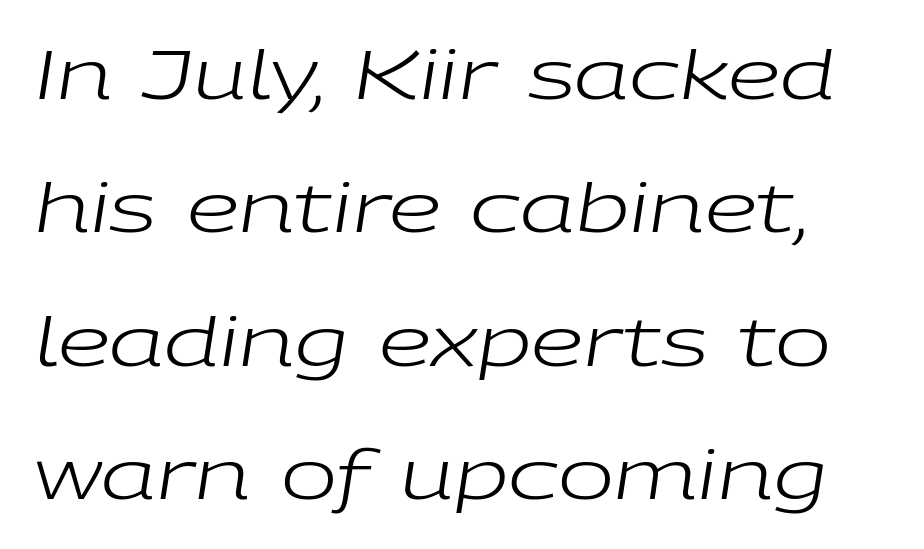
Q: Is the text bold? A: No.
Q: Is the text italic (slanted)? A: Yes, it leans right by about 9 degrees.
Q: Is the text underlined? A: No.
Q: Is the spacing between letters normal or unusually wide? A: Normal.
Q: Is the spacing between lines tight, normal or loose? A: Loose.
Q: Width (condensed, normal, or wide)? A: Wide.
Q: Stroke contrast? A: Low.
Q: x-height? A: Medium.
Q: Monospaced? A: No.
